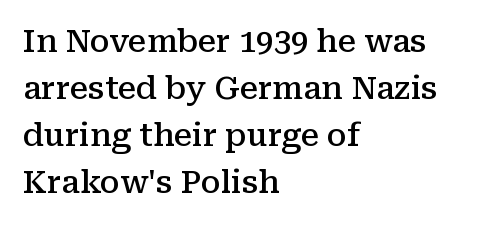
{"serif": "yes", "italic": "no", "bold": "semi", "weight": "semibold", "width": "normal", "stroke_contrast": "medium", "x_height": "medium", "monospaced": "no", "underline": "no", "align": "left", "line_spacing": "normal", "line_spacing_ratio": 1.52, "letter_spacing": "normal", "letter_spacing_em": 0.0, "glyph_px": 31}
